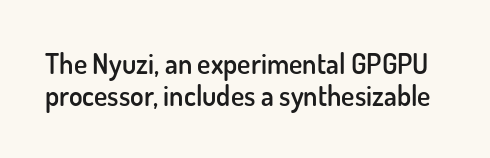
The image shows 28 px semibold sans-serif type, upright; set tight line spacing (1.13x), normal letter spacing, not underlined; low stroke contrast and a small x-height.
